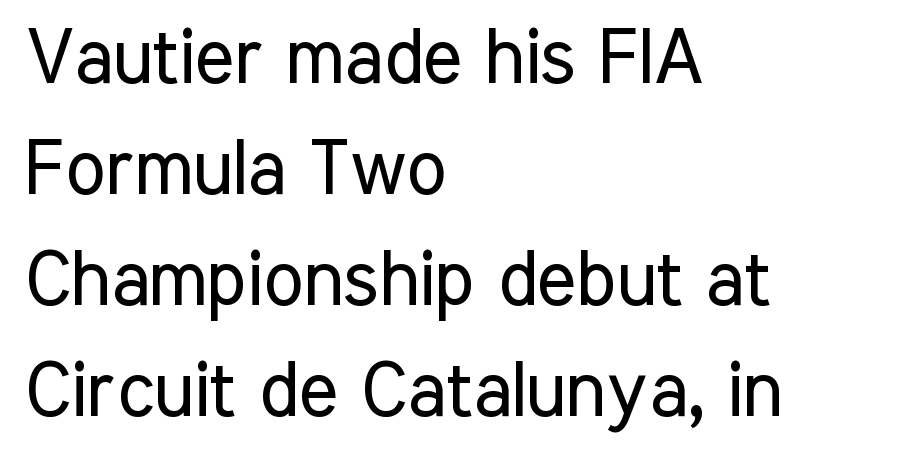
{"serif": "no", "italic": "no", "bold": "no", "weight": "regular", "width": "condensed", "stroke_contrast": "low", "x_height": "medium", "monospaced": "no", "underline": "no", "align": "left", "line_spacing": "normal", "line_spacing_ratio": 1.46, "letter_spacing": "normal", "letter_spacing_em": 0.0, "glyph_px": 76}
